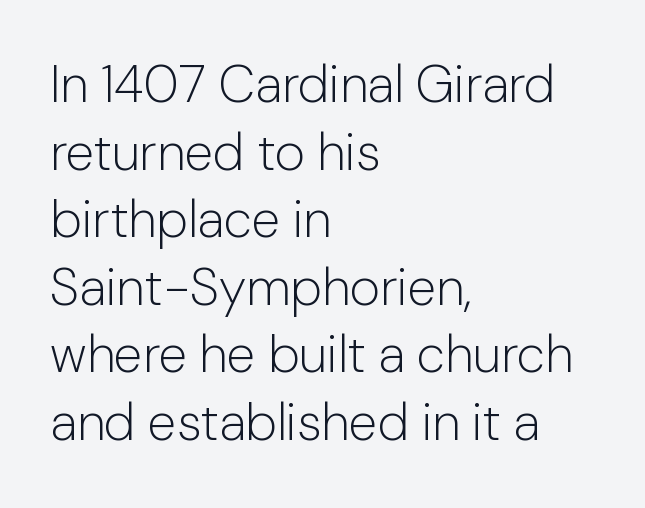
The image shows 52 px light sans-serif type, upright; set left-aligned, normal line spacing (1.3x), normal letter spacing, not underlined; low stroke contrast and a medium x-height.
